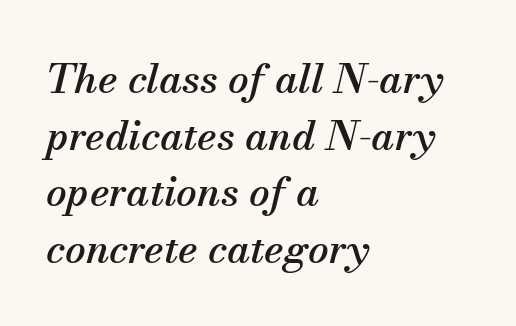
{"serif": "yes", "italic": "yes", "lean": "right", "slant_degrees": 13, "width": "normal", "stroke_contrast": "medium", "x_height": "small", "monospaced": "no", "underline": "no", "align": "left", "line_spacing": "normal", "line_spacing_ratio": 1.38, "letter_spacing": "normal", "letter_spacing_em": 0.0, "glyph_px": 41}
